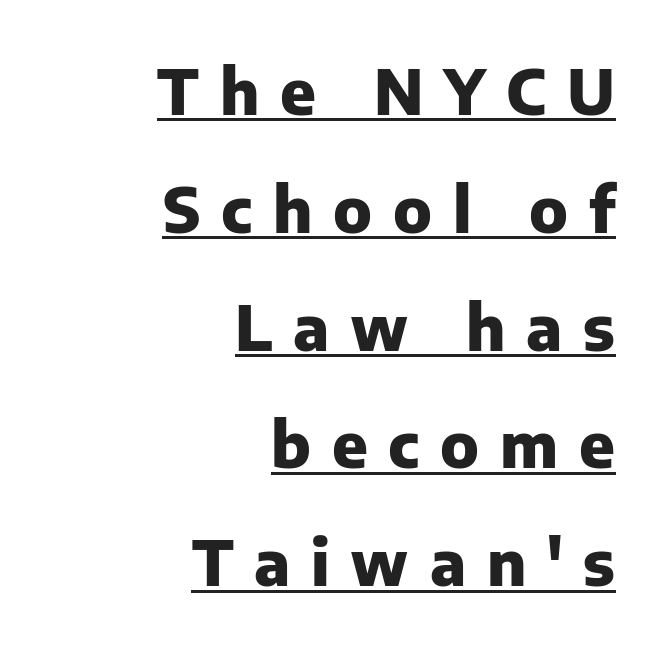
{"serif": "no", "italic": "no", "bold": "yes", "weight": "heavy", "width": "normal", "stroke_contrast": "low", "x_height": "medium", "monospaced": "no", "underline": "yes", "align": "right", "line_spacing_ratio": 1.87, "letter_spacing": "wide", "letter_spacing_em": 0.33, "glyph_px": 63}
